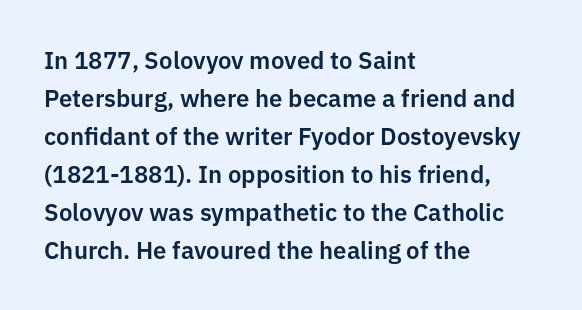
Q: Is the text italic (slanted)? A: No, it is upright.
Q: Is the text underlined? A: No.
Q: How is the paragraph aligned? A: Left-aligned.
Q: Is the spacing between letters normal or unusually wide? A: Normal.
Q: Is the spacing between lines tight, normal or loose? A: Normal.
